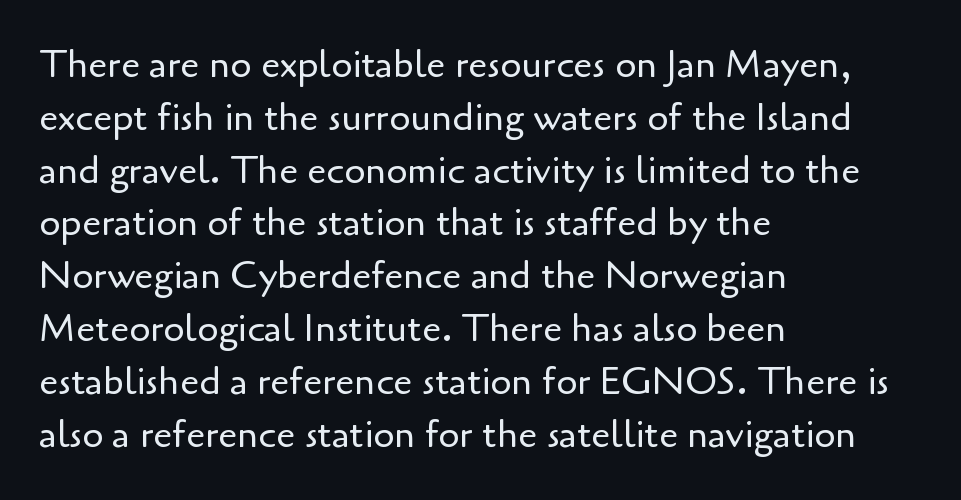
The image shows 38 px regular-weight sans-serif type, upright; set left-aligned, normal line spacing (1.39x), normal letter spacing, not underlined; low stroke contrast and a small x-height.
